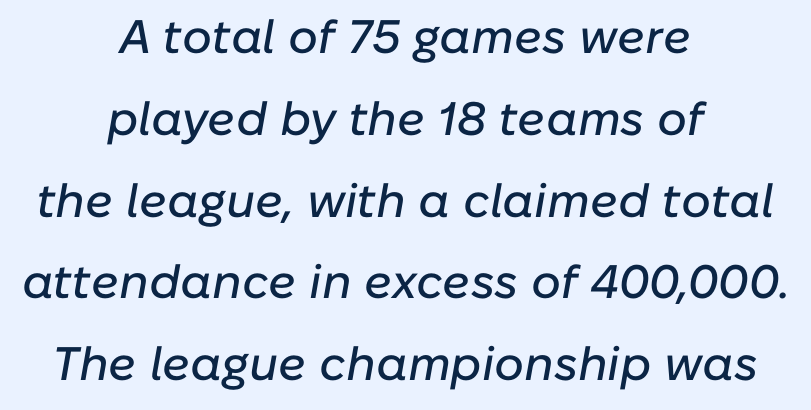
The image shows 47 px text type, italic (leaning right); set centered, line spacing 1.74x, normal letter spacing, not underlined; low stroke contrast and a medium x-height.
